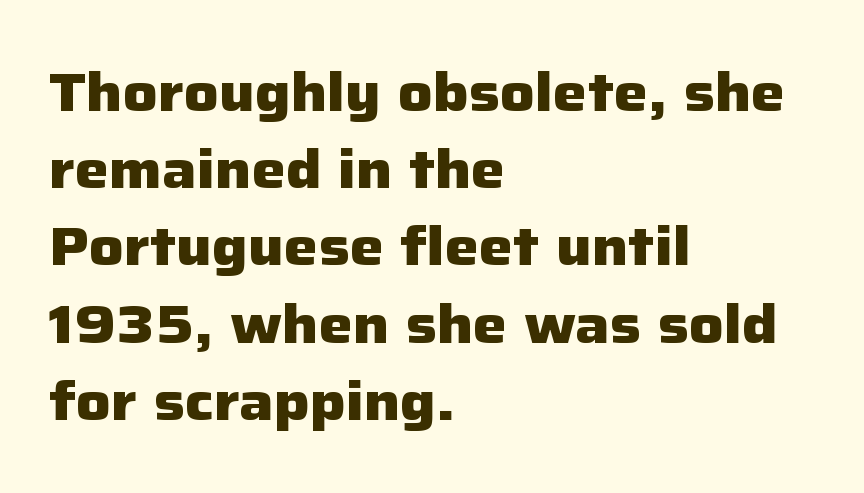
{"serif": "no", "italic": "no", "bold": "yes", "weight": "heavy", "width": "normal", "stroke_contrast": "low", "x_height": "medium", "monospaced": "no", "underline": "no", "align": "left", "line_spacing": "normal", "line_spacing_ratio": 1.43, "letter_spacing": "normal", "letter_spacing_em": 0.0, "glyph_px": 54}
